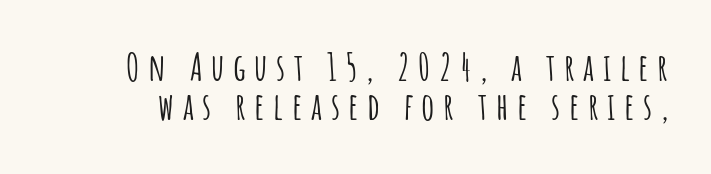
{"serif": "no", "italic": "no", "width": "condensed", "stroke_contrast": "low", "x_height": "large", "monospaced": "no", "underline": "no", "line_spacing": "tight", "line_spacing_ratio": 1.06, "letter_spacing": "wide", "letter_spacing_em": 0.23, "glyph_px": 37}
